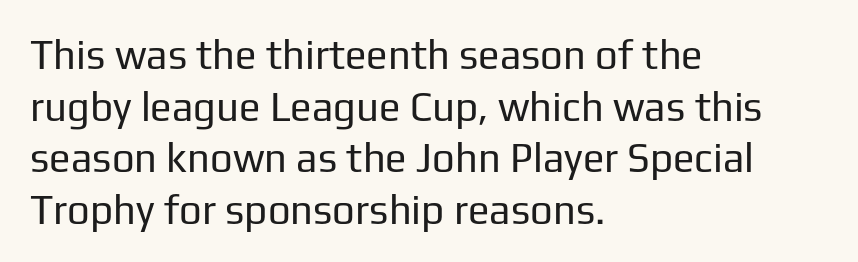
The image shows 40 px regular-weight sans-serif type, upright; set left-aligned, normal line spacing (1.29x), normal letter spacing, not underlined; low stroke contrast and a medium x-height.
